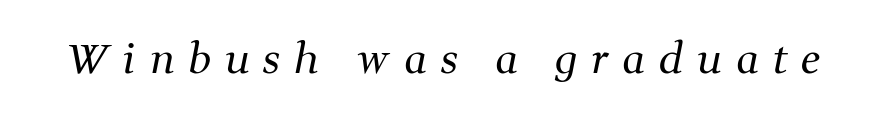
Q: Is the text bold? A: No.
Q: Is the text italic (slanted)? A: Yes, it leans right by about 11 degrees.
Q: Is the typeface a serif or a sans-serif typeface? A: Serif.
Q: Is the text underlined? A: No.
Q: Is the spacing between letters normal or unusually wide? A: Unusually wide.
Q: Width (condensed, normal, or wide)? A: Normal.
Q: Stroke contrast? A: Medium.
Q: x-height? A: Medium.
Q: Monospaced? A: No.
